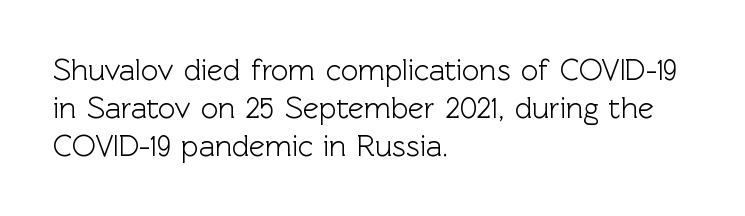
The image shows 30 px sans-serif type, upright; set left-aligned, normal line spacing (1.26x), normal letter spacing, not underlined; a medium x-height.
